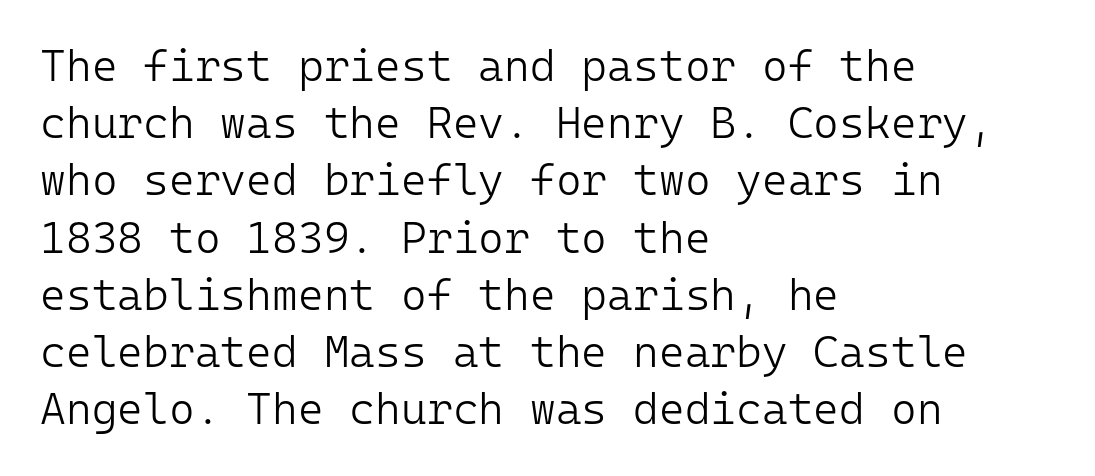
The image shows 44 px light sans-serif type, upright, monospaced; set left-aligned, normal line spacing (1.3x), normal letter spacing, not underlined; low stroke contrast and a medium x-height.
